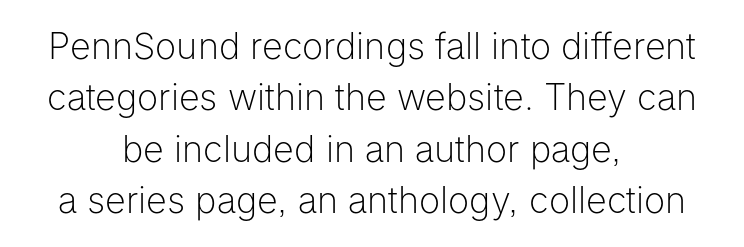
Q: Is the text bold? A: No.
Q: Is the text italic (slanted)? A: No, it is upright.
Q: Is the typeface a serif or a sans-serif typeface? A: Sans-serif.
Q: Is the text underlined? A: No.
Q: How is the paragraph aligned? A: Centered.
Q: Is the spacing between letters normal or unusually wide? A: Normal.
Q: Is the spacing between lines tight, normal or loose? A: Normal.
Q: Width (condensed, normal, or wide)? A: Normal.
Q: Stroke contrast? A: Low.
Q: x-height? A: Medium.
Q: Monospaced? A: No.
